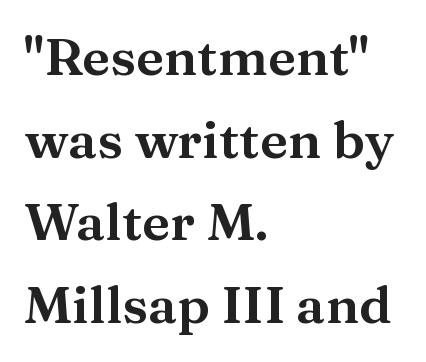
The image shows 52 px wide serif type, upright; set left-aligned, normal line spacing (1.59x), normal letter spacing, not underlined; medium stroke contrast and a medium x-height.
